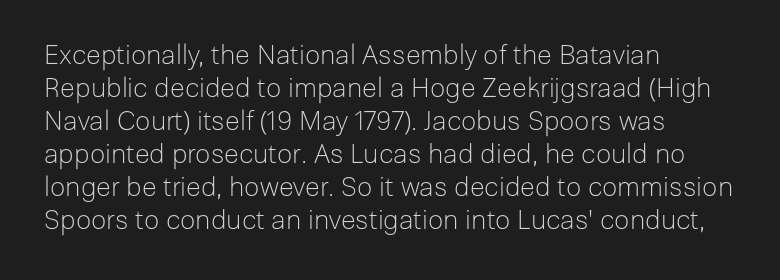
Q: Is the text bold? A: No.
Q: Is the text italic (slanted)? A: No, it is upright.
Q: Is the text underlined? A: No.
Q: How is the paragraph aligned? A: Left-aligned.
Q: Is the spacing between letters normal or unusually wide? A: Normal.
